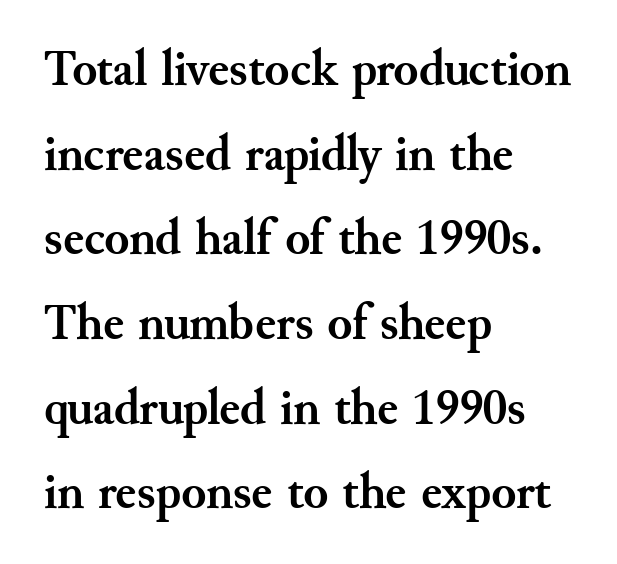
{"serif": "yes", "italic": "no", "bold": "yes", "weight": "semibold", "width": "normal", "stroke_contrast": "medium", "x_height": "small", "monospaced": "no", "underline": "no", "align": "left", "line_spacing": "normal", "line_spacing_ratio": 1.66, "letter_spacing": "normal", "letter_spacing_em": 0.0, "glyph_px": 51}
